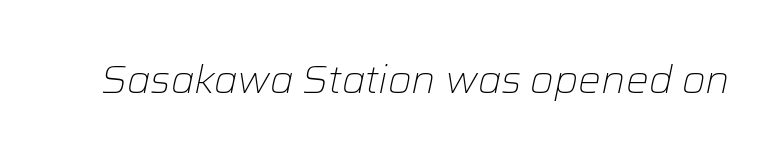
The face looks like a standard text weight, possibly lighter. It's the slanting kind of type. Standard letterfit; no display-style spreading of the glyphs. This rendering features lettering with no underline.
